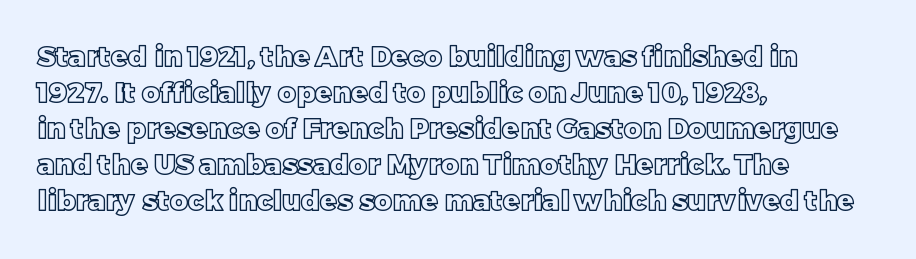
The image shows 28 px text type, upright; set left-aligned, normal line spacing (1.29x), normal letter spacing, not underlined; a large x-height.
